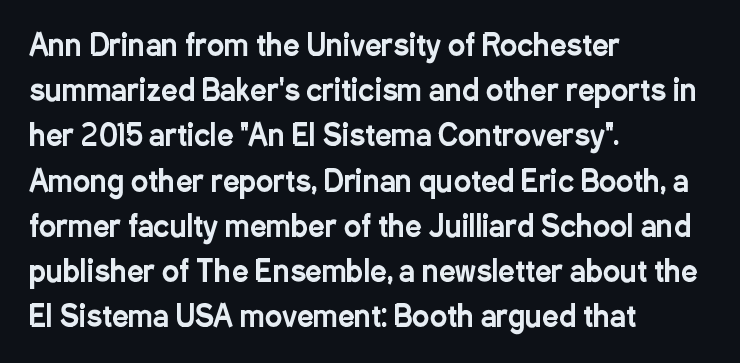
Posture: vertical. Here the designer chose a conventional face with non-uniform glyph widths. The passage is arranged the way most books set body copy — flush left. These lines keep a tight, regular rhythm from letter to letter. Horizontal bands of white between lines are of average thickness.
